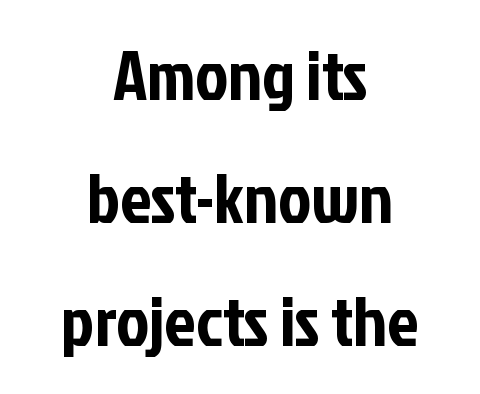
The image shows 70 px condensed sans-serif type, upright; set centered, line spacing 1.76x, normal letter spacing, not underlined; low stroke contrast and a medium x-height.
